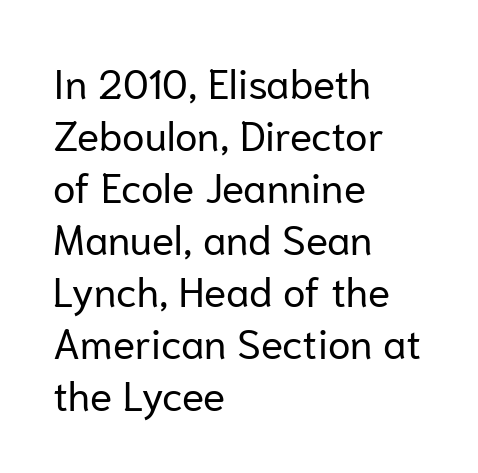
Unmarked baselines from the first word to the last. Students, note that the glyphs here touch the page at normal intervals. Ordinary non-slanted type is in use. A classic flush-left, rag-right setting is used for this passage. Do the characters align in a grid? No, the font is proportional. The face used here is a sans, in the tradition of grotesques and geometrics.
